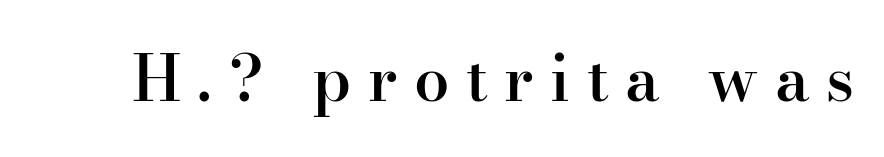
{"serif": "yes", "italic": "no", "bold": "semi", "weight": "semibold", "width": "normal", "stroke_contrast": "high", "x_height": "small", "monospaced": "no", "underline": "no", "letter_spacing": "wide", "letter_spacing_em": 0.26, "glyph_px": 63}
